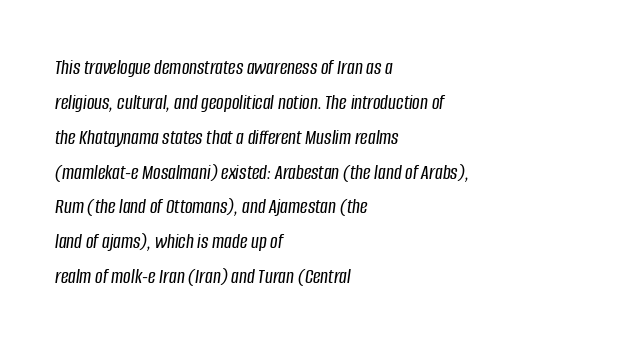
Between one letter and the next there's only the usual sliver of space. Leftover space on each line is placed entirely after the last word. Nobody drew a line under any word here. This is oblique type, the kind used for emphasis or titles. How would I describe the line gaps? Plain and ordinary.
